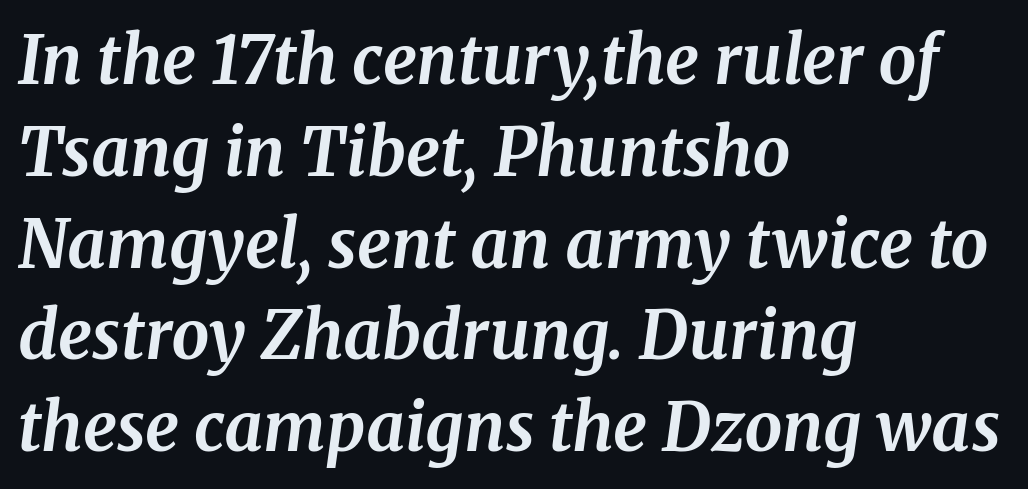
{"serif": "yes", "italic": "yes", "lean": "right", "slant_degrees": 8, "bold": "yes", "weight": "bold", "width": "normal", "stroke_contrast": "medium", "x_height": "medium", "monospaced": "no", "underline": "no", "align": "left", "line_spacing": "normal", "line_spacing_ratio": 1.37, "letter_spacing": "normal", "letter_spacing_em": 0.0, "glyph_px": 67}
